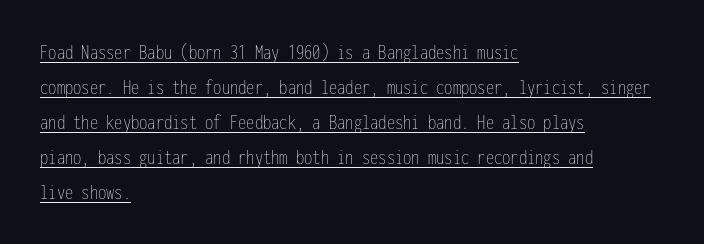
The image shows 22 px text type, upright; set left-aligned, normal line spacing (1.59x), normal letter spacing, underlined.
